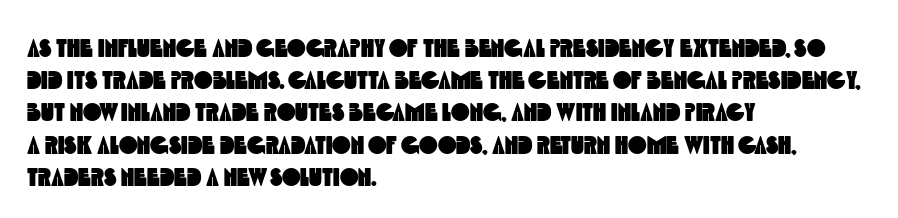
Q: Is the text underlined? A: No.
Q: How is the paragraph aligned? A: Left-aligned.
Q: Is the spacing between letters normal or unusually wide? A: Normal.
Q: Is the spacing between lines tight, normal or loose? A: Normal.
